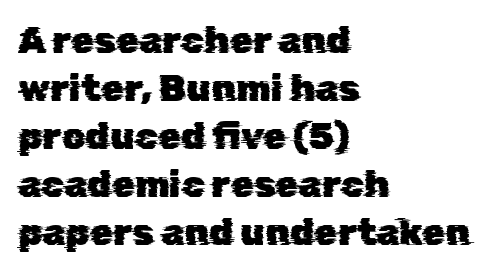
Q: Is the typeface a serif or a sans-serif typeface? A: Sans-serif.
Q: Is the text underlined? A: No.
Q: How is the paragraph aligned? A: Left-aligned.
Q: Is the spacing between letters normal or unusually wide? A: Normal.
Q: Is the spacing between lines tight, normal or loose? A: Normal.
Q: Width (condensed, normal, or wide)? A: Normal.
Q: Stroke contrast? A: Low.
Q: x-height? A: Medium.
Q: Monospaced? A: No.
